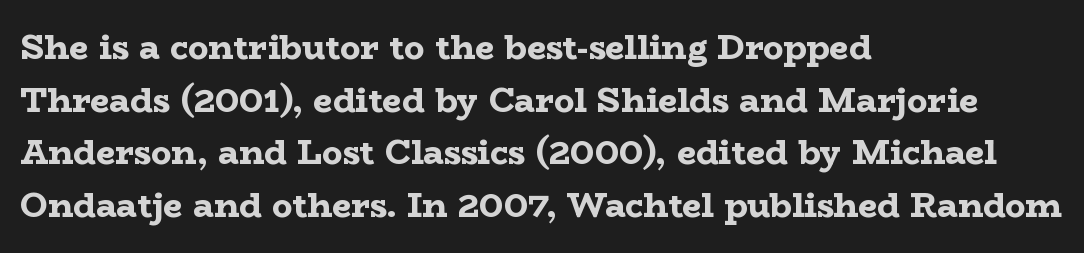
{"serif": "yes", "italic": "no", "bold": "yes", "weight": "bold", "width": "wide", "stroke_contrast": "low", "x_height": "medium", "monospaced": "no", "underline": "no", "align": "left", "line_spacing": "normal", "line_spacing_ratio": 1.55, "letter_spacing": "normal", "letter_spacing_em": 0.0, "glyph_px": 34}
